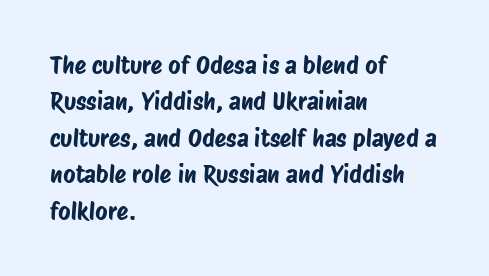
The image shows 24 px text type; set left-aligned, normal line spacing (1.52x), normal letter spacing, not underlined.
